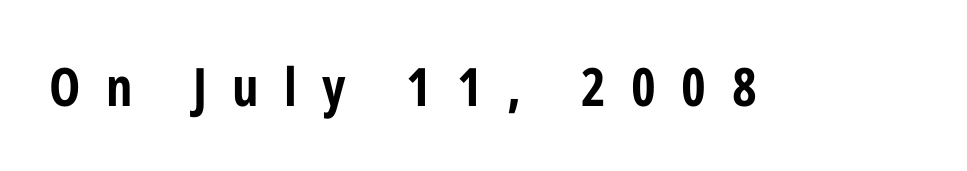
The image shows 53 px bold, condensed sans-serif type, upright; set unusually wide letter spacing (+0.48 em), not underlined; low stroke contrast and a medium x-height.
